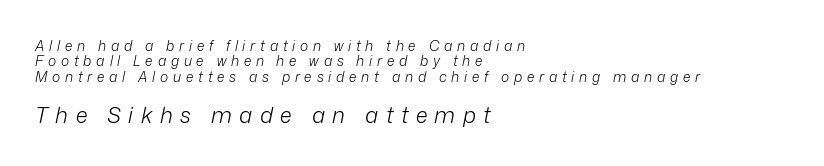
{"italic": "yes", "lean": "right", "slant_degrees": 12, "bold": "no", "underline": "no", "align": "left", "line_spacing": "tight", "line_spacing_ratio": 1.1, "letter_spacing": "wide", "letter_spacing_em": 0.34, "larger_block": "second", "size_ratio": 1.57, "glyph_px": 22}
